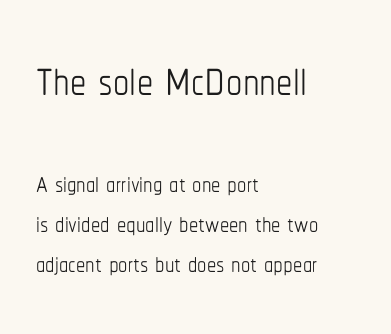
Think of a printed novel: that variable character pitch is what you see here. The type sits square on the baseline with zero lean. No word sits above an underline. Short and long lines alike share a common starting point at left.
